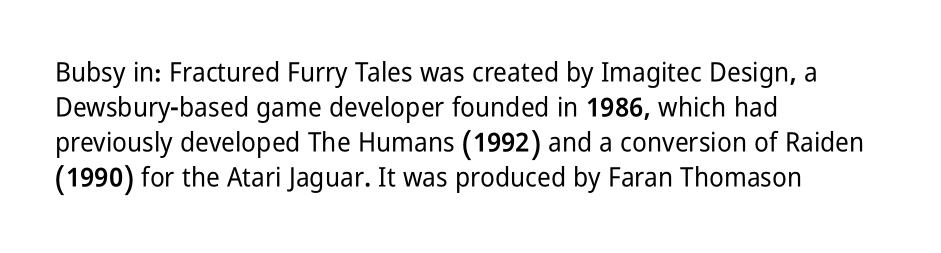
The image shows 27 px text type, upright; set left-aligned, normal line spacing (1.3x), normal letter spacing, not underlined.
